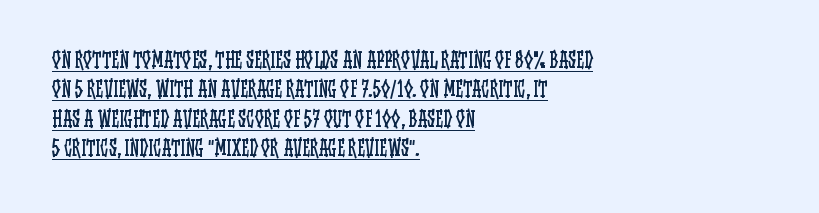
The image shows 20 px text type, upright; set left-aligned, normal line spacing (1.47x), normal letter spacing, underlined.
